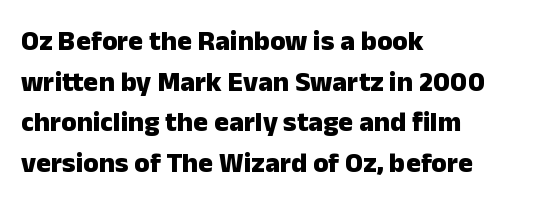
Q: Is the text bold? A: Yes.
Q: Is the text italic (slanted)? A: No, it is upright.
Q: Is the typeface a serif or a sans-serif typeface? A: Sans-serif.
Q: Is the text underlined? A: No.
Q: How is the paragraph aligned? A: Left-aligned.
Q: Is the spacing between letters normal or unusually wide? A: Normal.
Q: Is the spacing between lines tight, normal or loose? A: Normal.
Q: Width (condensed, normal, or wide)? A: Normal.
Q: Stroke contrast? A: Low.
Q: x-height? A: Medium.
Q: Monospaced? A: No.
